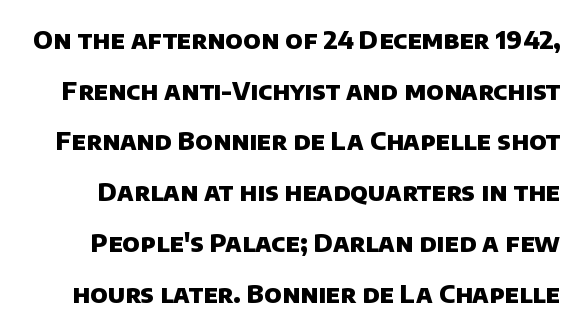
{"bold": "yes", "underline": "no", "line_spacing": "loose", "line_spacing_ratio": 2.03, "letter_spacing": "normal", "letter_spacing_em": 0.0, "glyph_px": 25}
